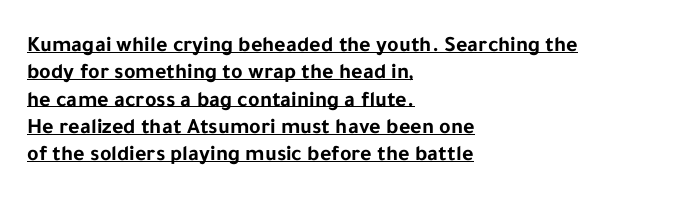
Q: Is the text bold? A: Yes.
Q: Is the text italic (slanted)? A: No, it is upright.
Q: Is the text underlined? A: Yes.
Q: How is the paragraph aligned? A: Left-aligned.
Q: Is the spacing between letters normal or unusually wide? A: Normal.
